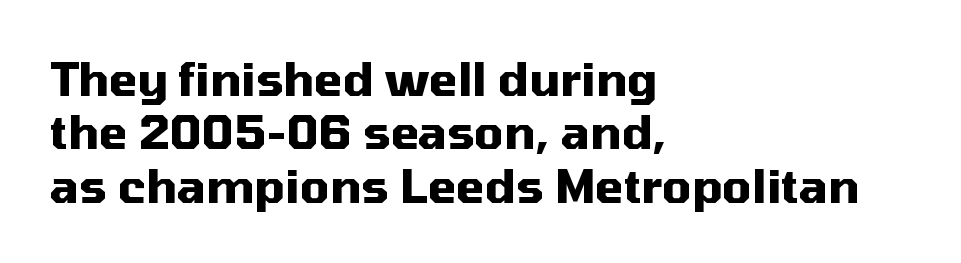
Looks like regular typesetting: each glyph gets only the width it needs. Unlike italic type, these characters show no tilt at all. The compositor pushed each line to the left boundary. Every letter is thick-stroked: bold, no question. The space beneath each line is pristine and unruled. There is no visible air inserted between adjacent glyphs.
